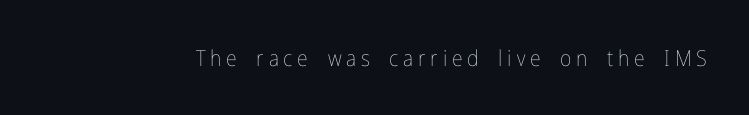
The image shows 22 px text type, upright; set unusually wide letter spacing (+0.22 em), not underlined.
